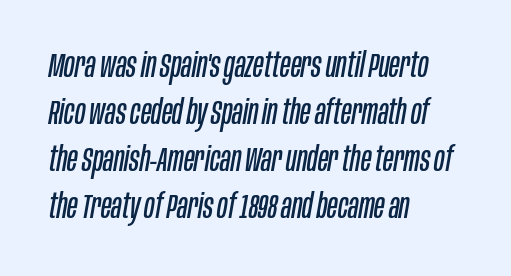
The image shows 34 px regular-weight, condensed type, italic (leaning right); set left-aligned, normal line spacing (1.38x), normal letter spacing, not underlined; low stroke contrast and a large x-height.
